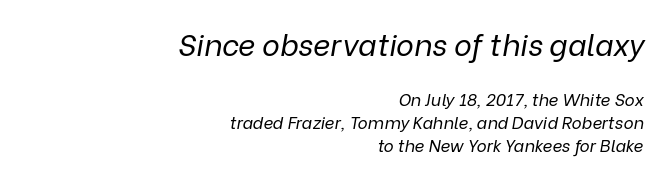
Horizontal bands of white between lines are of average thickness. The type is set solid horizontally, with unmodified tracking. The passage shown is not bold in any degree. The string is rendered with underlining switched off. The letters in the upper block stand taller than those in the block below.
